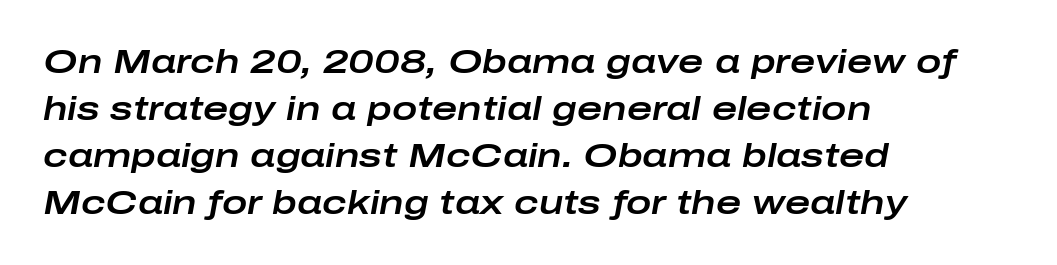
{"italic": "yes", "lean": "right", "slant_degrees": 10, "width": "wide", "stroke_contrast": "low", "x_height": "medium", "monospaced": "no", "underline": "no", "align": "left", "line_spacing": "normal", "line_spacing_ratio": 1.38, "letter_spacing": "normal", "letter_spacing_em": 0.0, "glyph_px": 34}
